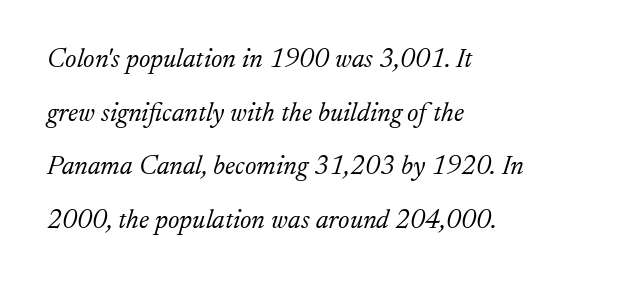
{"italic": "yes", "lean": "right", "slant_degrees": 17, "bold": "no", "underline": "no", "align": "left", "line_spacing": "loose", "line_spacing_ratio": 1.99, "letter_spacing": "normal", "letter_spacing_em": 0.0, "glyph_px": 27}
